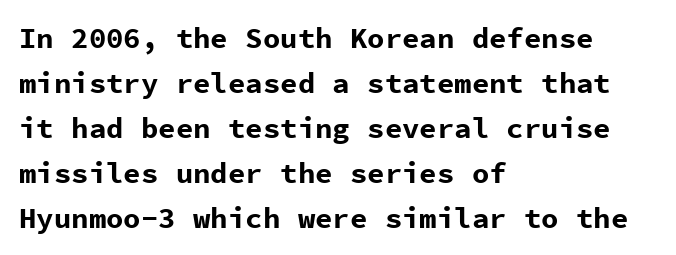
{"serif": "no", "italic": "no", "bold": "yes", "weight": "bold", "width": "normal", "stroke_contrast": "low", "x_height": "medium", "monospaced": "yes", "underline": "no", "align": "left", "line_spacing": "normal", "line_spacing_ratio": 1.55, "letter_spacing": "normal", "letter_spacing_em": 0.0, "glyph_px": 29}
